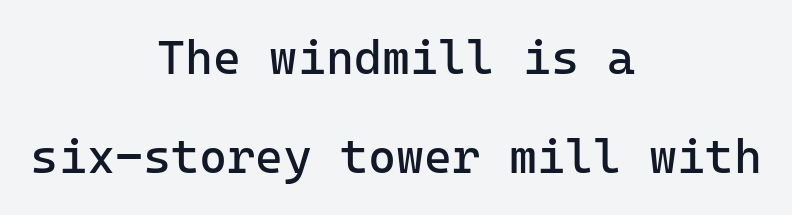
{"serif": "no", "italic": "no", "bold": "no", "weight": "regular", "width": "normal", "stroke_contrast": "low", "x_height": "medium", "underline": "no", "align": "center", "line_spacing": "loose", "line_spacing_ratio": 2.07, "letter_spacing": "normal", "letter_spacing_em": 0.0, "glyph_px": 48}
